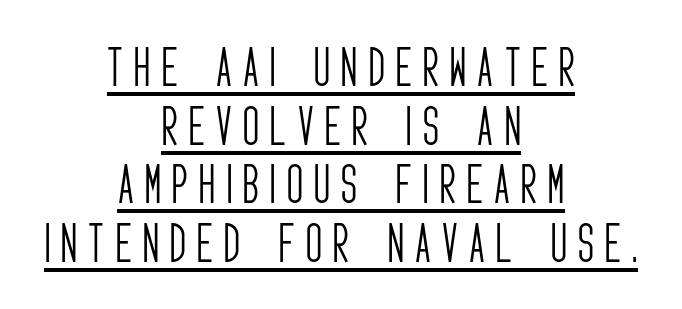
The image shows 44 px light, condensed sans-serif type, upright; set centered, normal line spacing (1.33x), unusually wide letter spacing (+0.26 em), underlined; low stroke contrast and a large x-height.
